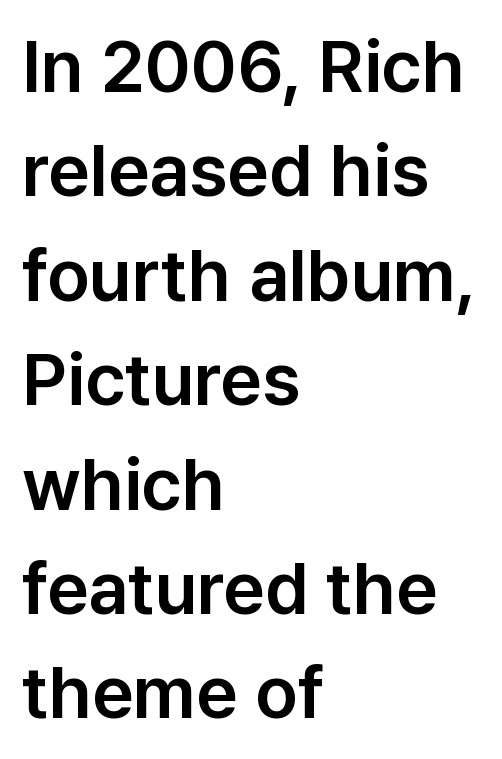
Spacing between characters is what you'd get straight out of the box. In CSS terms this would be text-align: left. Is this a fixed-width face? No — the glyphs have proportional, varying widths. Has an underline been added? It has not. Does the type have serifs? No, each stem ends abruptly.
